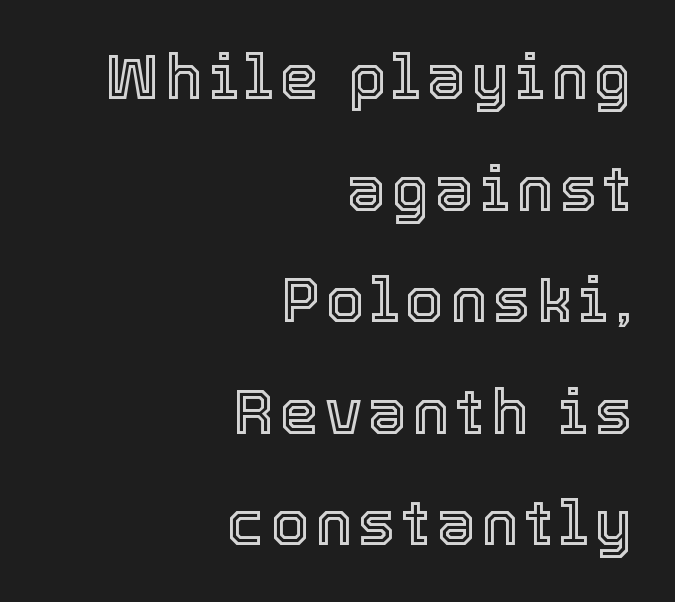
The image shows 62 px text type, upright; set right-aligned, line spacing 1.8x, not underlined; a medium x-height.
